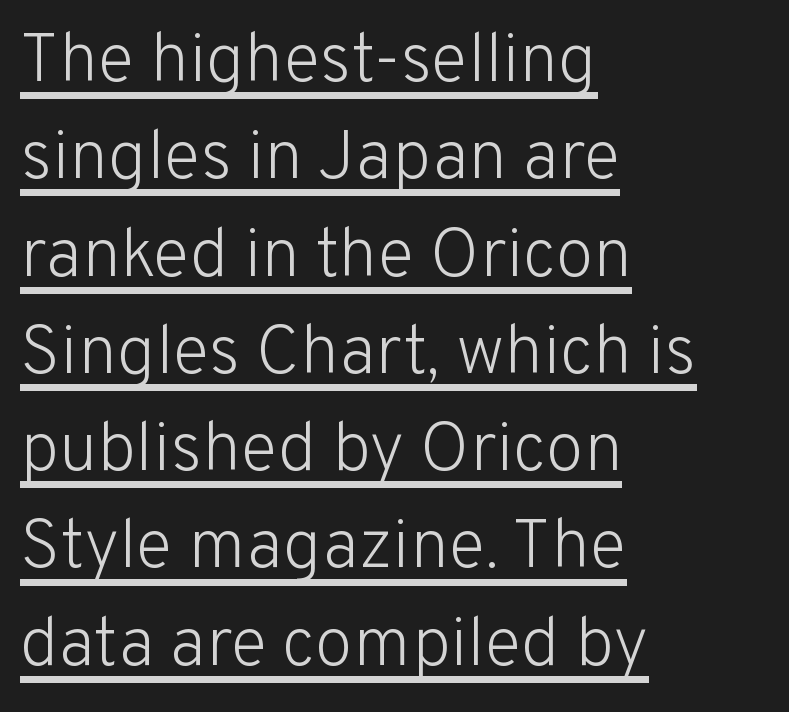
This sample carries an underscore along the baseline area. Spacing verdict: proportional, widths tailored to each character. The weight tops out at a normal text grade. Examine the stroke ends and you'll find no serifs. Does the lettering tilt? It doesn't — this is upright.
